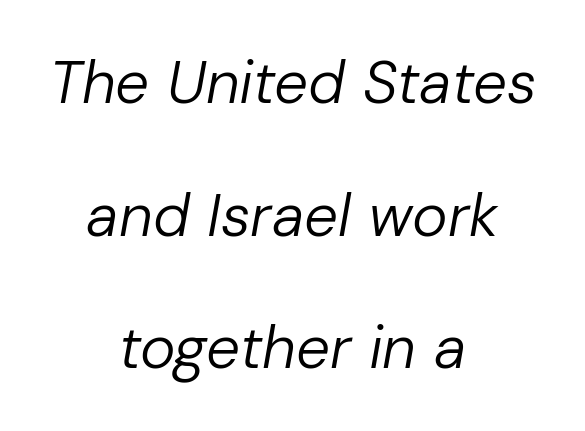
Clear beneath every line of the passage. These lines are rendered in a variable-pitch font. Weight class: somewhere from thin through regular. You could call the tracking neutral — neither tight nor loose. Horizontal bands of white between lines are thick stripes. Would a proofreader flag this as italicized? Yes.
